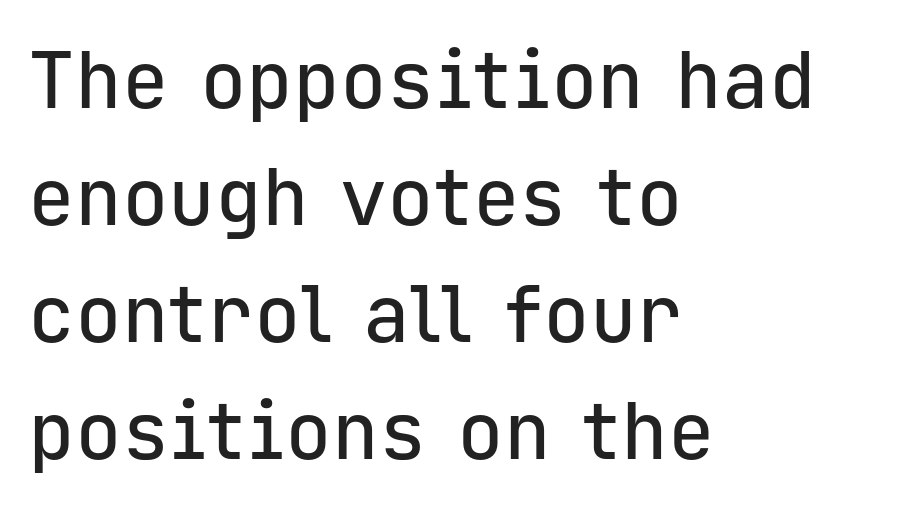
Note: no serifs on the glyphs. Has an underline been added? It has not. The passage shown is typed in a monospace face where columns stay perfectly aligned. Honestly, the row spacing looks completely unremarkable. Typeset ragged right — the left edge is the straight one.
